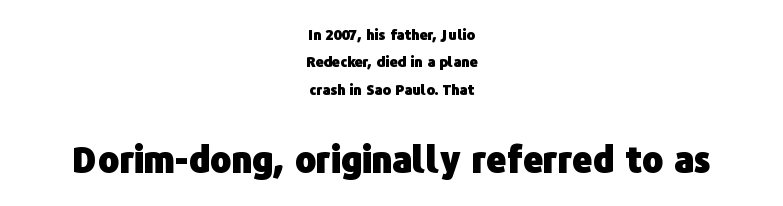
{"serif": "no", "italic": "no", "bold": "yes", "weight": "heavy", "width": "normal", "stroke_contrast": "low", "x_height": "medium", "monospaced": "no", "underline": "no", "align": "center", "line_spacing": "loose", "line_spacing_ratio": 1.95, "letter_spacing": "normal", "letter_spacing_em": 0.0, "larger_block": "second", "size_ratio": 2.5, "glyph_px": 35}
